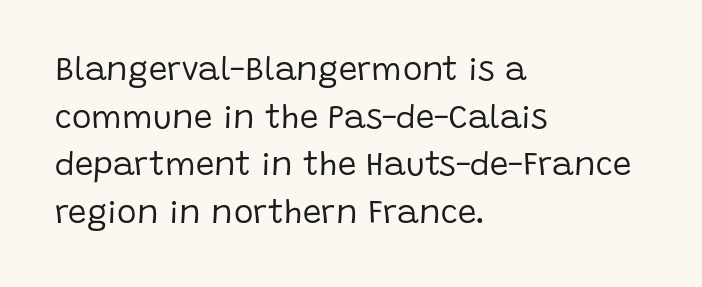
Q: Is the text bold? A: No.
Q: Is the text italic (slanted)? A: No, it is upright.
Q: Is the typeface a serif or a sans-serif typeface? A: Sans-serif.
Q: Is the text underlined? A: No.
Q: How is the paragraph aligned? A: Left-aligned.
Q: Is the spacing between letters normal or unusually wide? A: Normal.
Q: Is the spacing between lines tight, normal or loose? A: Normal.
Q: Width (condensed, normal, or wide)? A: Normal.
Q: Stroke contrast? A: Low.
Q: x-height? A: Large.
Q: Monospaced? A: No.
